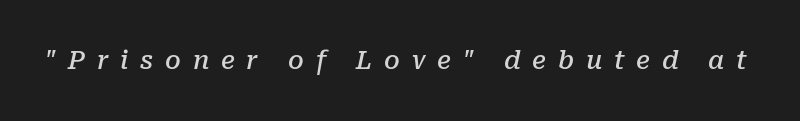
{"italic": "yes", "lean": "right", "slant_degrees": 10, "bold": "semi", "underline": "no", "letter_spacing": "wide", "letter_spacing_em": 0.47, "glyph_px": 25}
